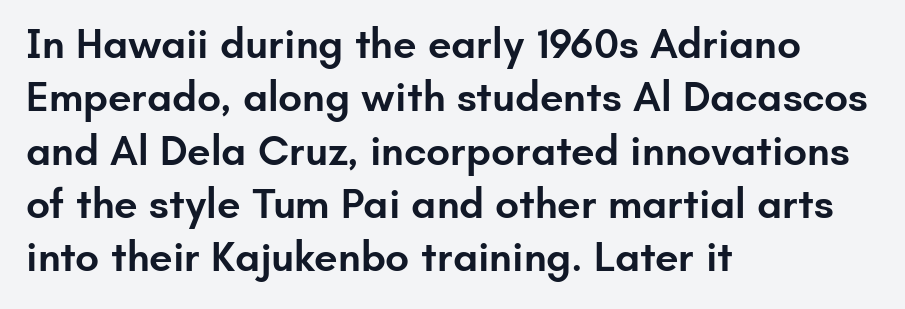
The image shows 42 px semibold sans-serif type, upright; set left-aligned, normal line spacing (1.27x), normal letter spacing, not underlined; low stroke contrast and a small x-height.
